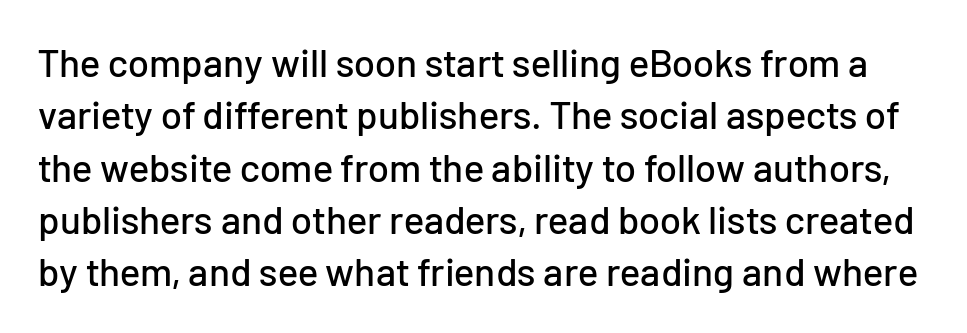
The image shows 39 px sans-serif type, upright; set normal line spacing (1.34x), normal letter spacing, not underlined; low stroke contrast and a medium x-height.
